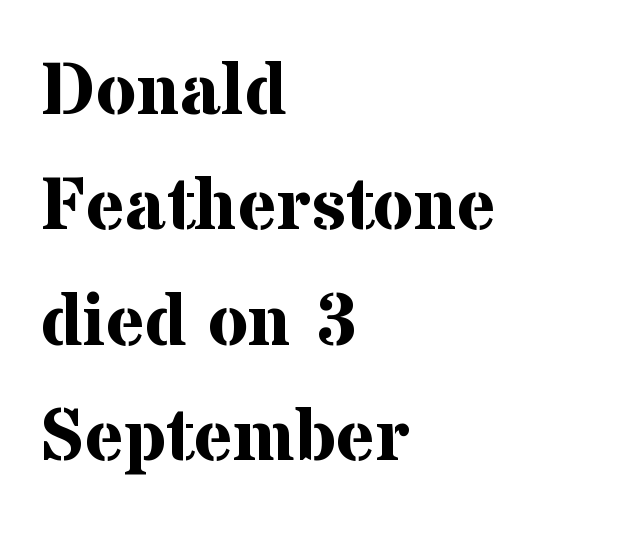
Every stem runs plumb, perpendicular to the baseline. Which margin do the lines hug? The left one — the right edge is uneven. The rendering shows small feet on the letterforms — a serif design. Every letter is thick-stroked: bold, no question. The passage shown is typed in a proportional face where columns would drift. What's the leading like? Ordinary, nothing unusual.
